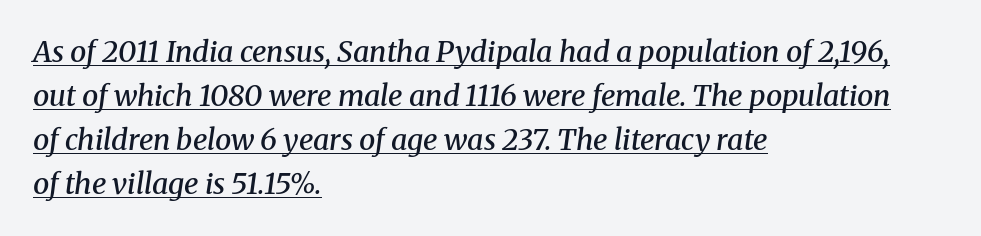
The image shows 29 px semibold serif type, italic (leaning right); set left-aligned, normal line spacing (1.52x), normal letter spacing, underlined; medium stroke contrast and a medium x-height.
